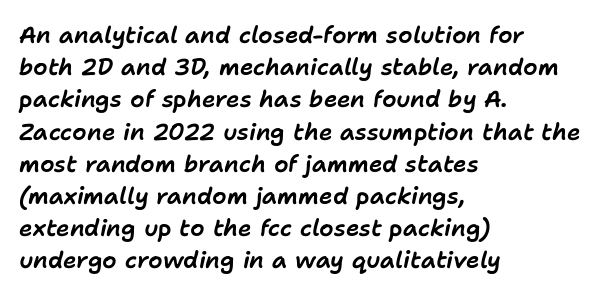
The image shows 23 px text type, italic (leaning right); set left-aligned, normal line spacing (1.4x), normal letter spacing, not underlined.
